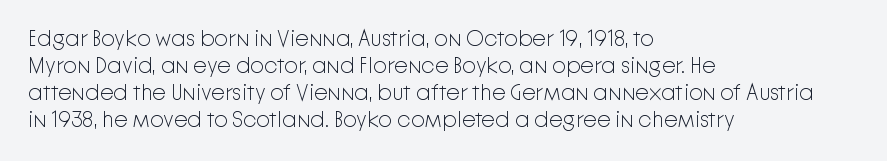
The image shows 22 px text type, upright; set left-aligned, line spacing 1.23x, normal letter spacing, not underlined.
